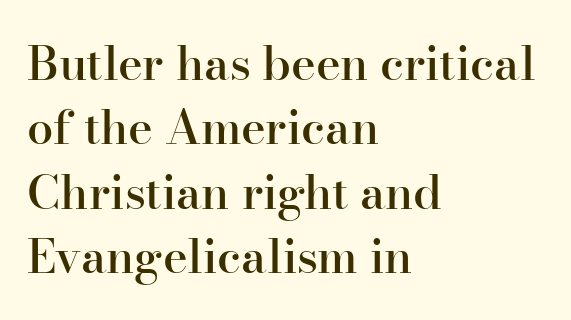
{"serif": "yes", "italic": "no", "bold": "semi", "weight": "semibold", "width": "normal", "stroke_contrast": "high", "x_height": "small", "monospaced": "no", "underline": "no", "align": "left", "line_spacing": "normal", "line_spacing_ratio": 1.37, "letter_spacing": "normal", "letter_spacing_em": 0.0, "glyph_px": 47}
